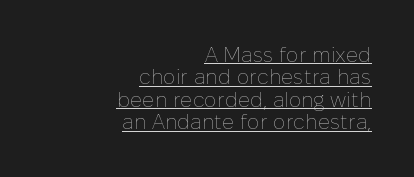
The image shows 21 px text type, upright; set right-aligned, tight line spacing (1.07x), normal letter spacing, underlined.
